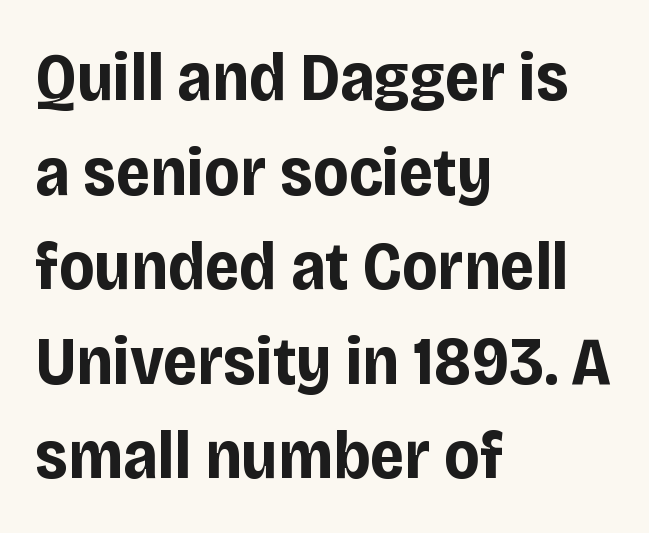
Q: Is the text bold? A: Yes.
Q: Is the text italic (slanted)? A: No, it is upright.
Q: Is the typeface a serif or a sans-serif typeface? A: Sans-serif.
Q: Is the text underlined? A: No.
Q: How is the paragraph aligned? A: Left-aligned.
Q: Is the spacing between letters normal or unusually wide? A: Normal.
Q: Is the spacing between lines tight, normal or loose? A: Normal.
Q: Width (condensed, normal, or wide)? A: Condensed.
Q: Stroke contrast? A: Low.
Q: x-height? A: Large.
Q: Monospaced? A: No.
